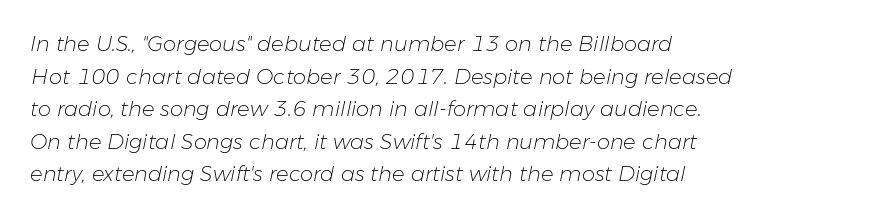
{"italic": "yes", "lean": "right", "slant_degrees": 11, "bold": "no", "underline": "no", "align": "left", "line_spacing": "normal", "line_spacing_ratio": 1.55, "letter_spacing": "normal", "letter_spacing_em": 0.0, "glyph_px": 21}
